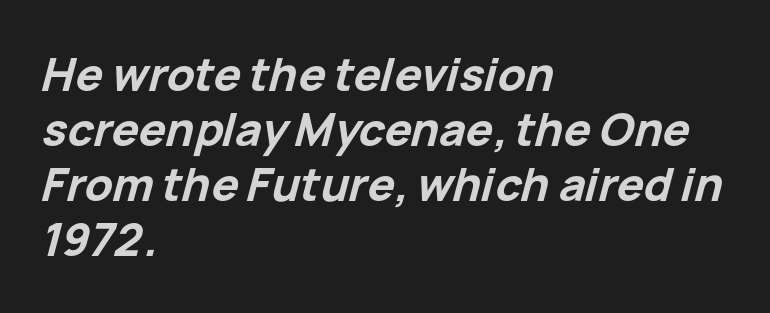
{"italic": "yes", "lean": "right", "slant_degrees": 15, "bold": "yes", "weight": "bold", "width": "normal", "stroke_contrast": "low", "x_height": "medium", "monospaced": "no", "underline": "no", "align": "left", "line_spacing_ratio": 1.22, "letter_spacing": "normal", "letter_spacing_em": 0.0, "glyph_px": 45}
